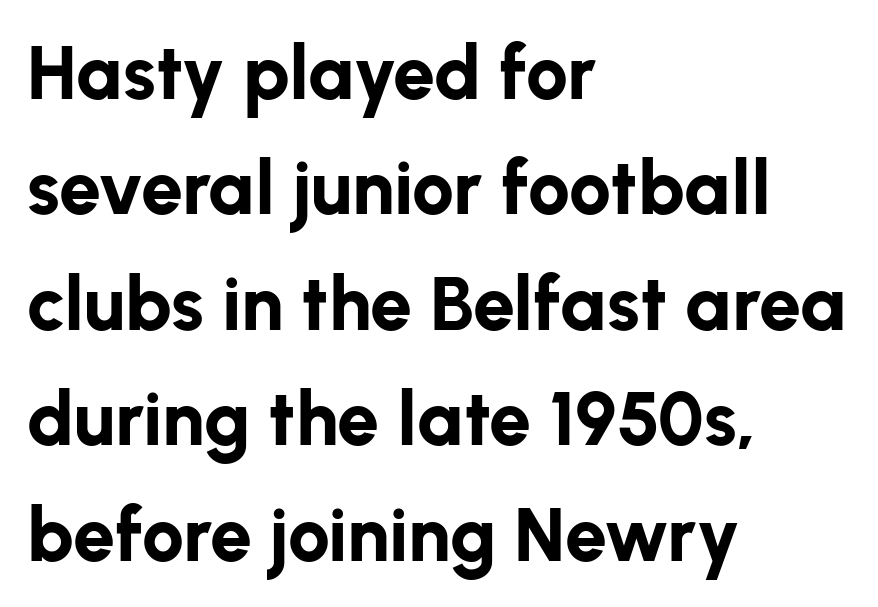
The image shows 75 px bold sans-serif type, upright; set left-aligned, normal line spacing (1.54x), normal letter spacing, not underlined; low stroke contrast and a medium x-height.
